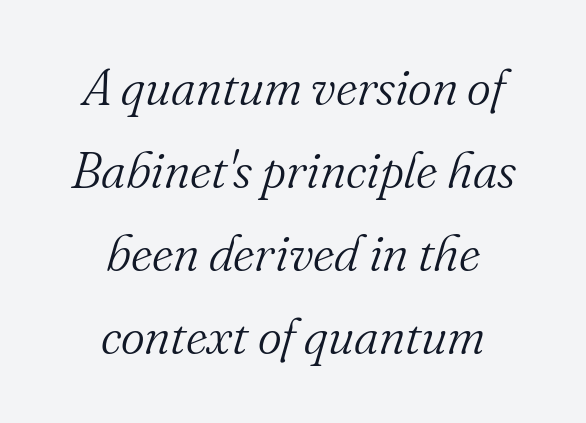
The image shows 51 px light serif type, italic (leaning right); set centered, normal line spacing (1.63x), normal letter spacing, not underlined; medium stroke contrast and a small x-height.
